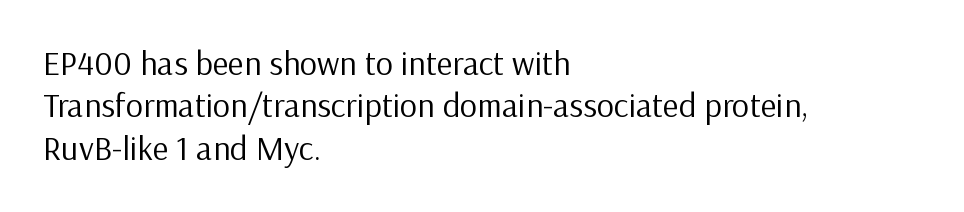
Q: Is the text bold? A: No.
Q: Is the text italic (slanted)? A: No, it is upright.
Q: Is the typeface a serif or a sans-serif typeface? A: Sans-serif.
Q: Is the text underlined? A: No.
Q: How is the paragraph aligned? A: Left-aligned.
Q: Is the spacing between letters normal or unusually wide? A: Normal.
Q: Is the spacing between lines tight, normal or loose? A: Normal.
Q: Width (condensed, normal, or wide)? A: Normal.
Q: Stroke contrast? A: Low.
Q: x-height? A: Medium.
Q: Monospaced? A: No.
